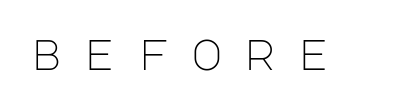
{"serif": "no", "italic": "no", "bold": "no", "weight": "light", "width": "normal", "stroke_contrast": "low", "x_height": "large", "underline": "no", "letter_spacing": "wide", "letter_spacing_em": 0.5, "glyph_px": 43}
